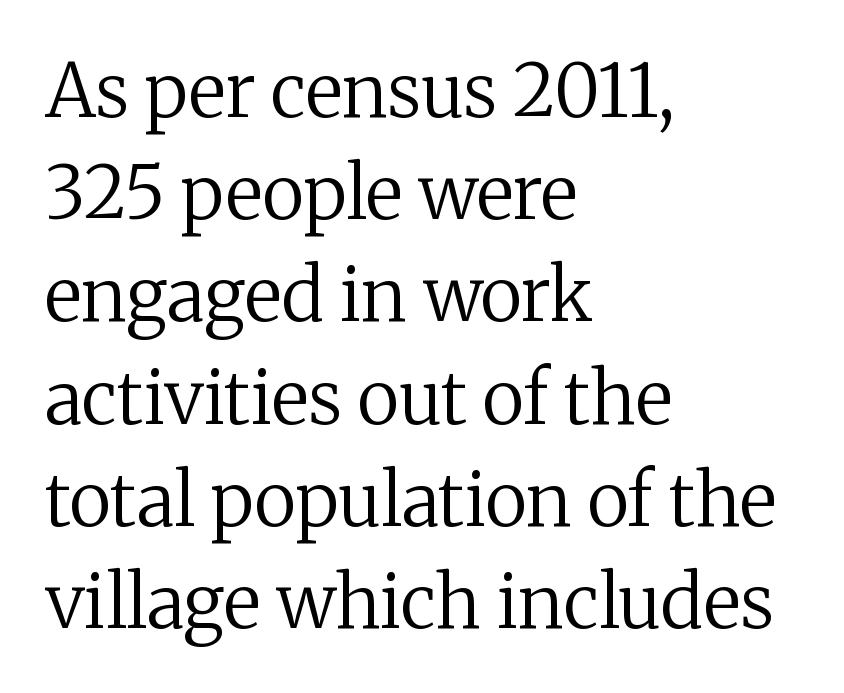
{"serif": "yes", "italic": "no", "bold": "no", "weight": "regular", "width": "normal", "stroke_contrast": "medium", "x_height": "medium", "monospaced": "no", "underline": "no", "align": "left", "line_spacing": "normal", "line_spacing_ratio": 1.4, "letter_spacing": "normal", "letter_spacing_em": 0.0, "glyph_px": 73}
